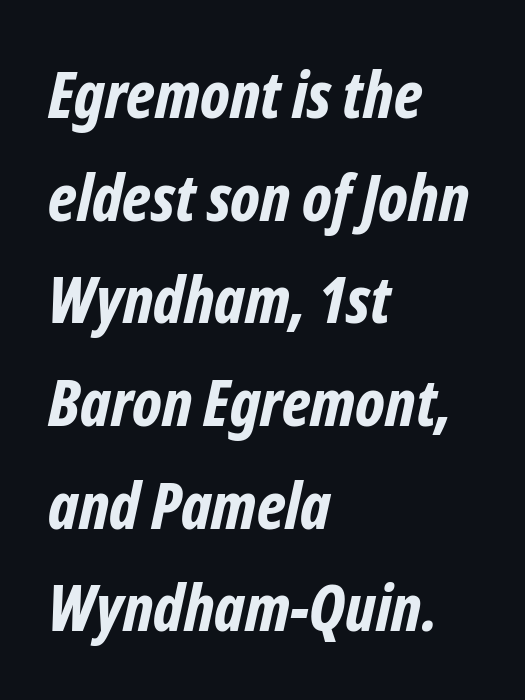
If you drew a line through each stem, it would be angled. Notice how the passage keeps a crisp vertical edge on the left only. Normally led — the rows are evenly, conventionally spaced. Compared with typical body copy, the letter spacing here is the same.
